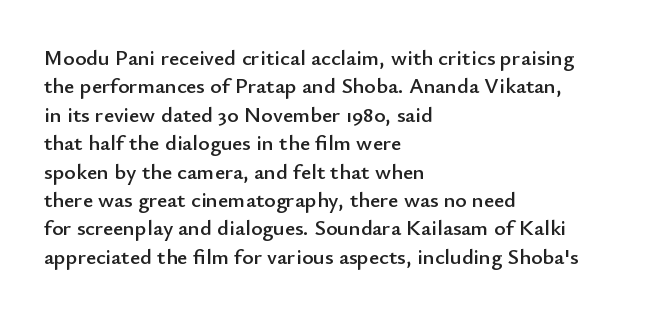
{"italic": "no", "underline": "no", "align": "left", "line_spacing": "normal", "line_spacing_ratio": 1.29, "letter_spacing": "normal", "letter_spacing_em": 0.0, "glyph_px": 22}
